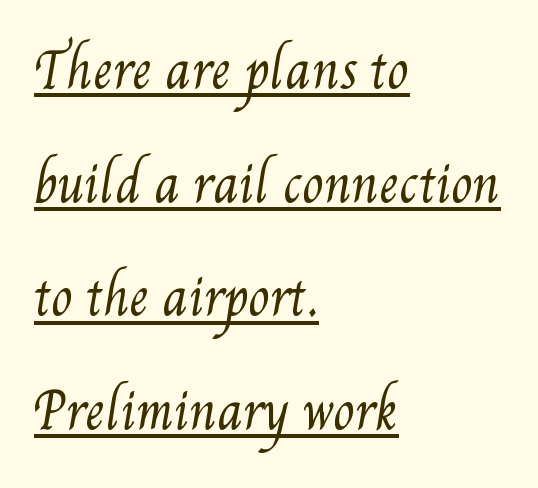
{"bold": "no", "weight": "regular", "width": "condensed", "stroke_contrast": "medium", "x_height": "small", "monospaced": "no", "underline": "yes", "align": "left", "line_spacing": "loose", "line_spacing_ratio": 2.32, "letter_spacing": "normal", "letter_spacing_em": 0.0, "glyph_px": 49}
